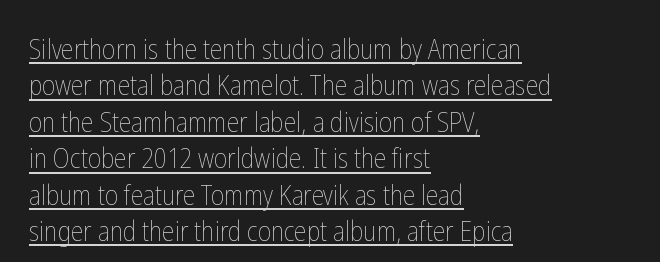
Vertical stems look standard width or narrower in stroke. Underline: present. Leftover space on each line is placed entirely after the last word. The horizontal fit of the characters is conventional and even.
